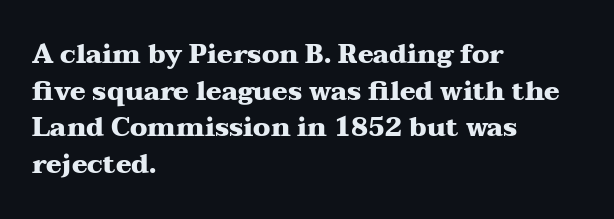
The image shows 26 px bold type, upright; set left-aligned, normal line spacing (1.41x), normal letter spacing, not underlined.
